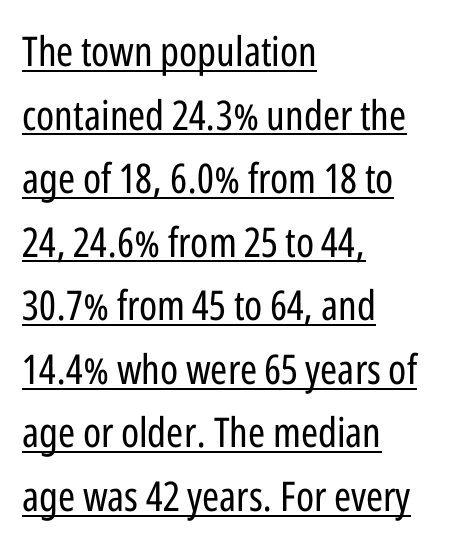
The image shows 41 px regular-weight, condensed sans-serif type, upright; set left-aligned, normal line spacing (1.55x), normal letter spacing, underlined; low stroke contrast and a medium x-height.
